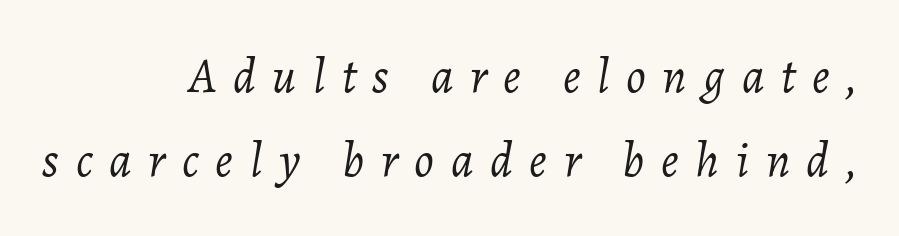
A typesetter would call this proportional, since set widths differ per character. If you drew a line through each stem, it would be angled. The typeface has the unassuming heft of standard copy or less. Letter spacing: wide. The setting favours the right margin, as signatures and pull-quotes sometimes do.
